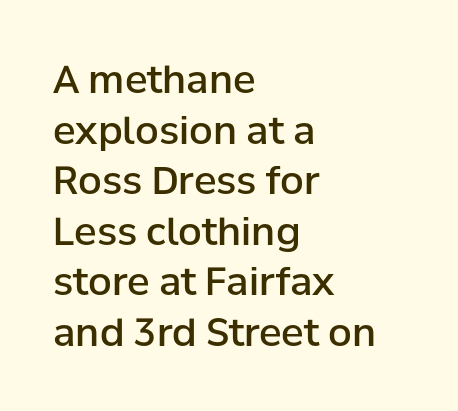
Q: Is the text bold? A: Semi-bold.
Q: Is the text italic (slanted)? A: No, it is upright.
Q: Is the typeface a serif or a sans-serif typeface? A: Sans-serif.
Q: Is the text underlined? A: No.
Q: How is the paragraph aligned? A: Left-aligned.
Q: Is the spacing between letters normal or unusually wide? A: Normal.
Q: Is the spacing between lines tight, normal or loose? A: Normal.
Q: Width (condensed, normal, or wide)? A: Normal.
Q: Stroke contrast? A: Low.
Q: x-height? A: Medium.
Q: Monospaced? A: No.
